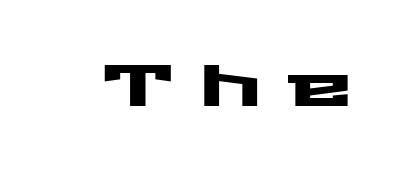
Q: Is the text italic (slanted)? A: No, it is upright.
Q: Is the typeface a serif or a sans-serif typeface? A: Sans-serif.
Q: Is the text underlined? A: No.
Q: Is the spacing between letters normal or unusually wide? A: Unusually wide.
Q: Width (condensed, normal, or wide)? A: Wide.
Q: Stroke contrast? A: Medium.
Q: x-height? A: Medium.
Q: Monospaced? A: No.
